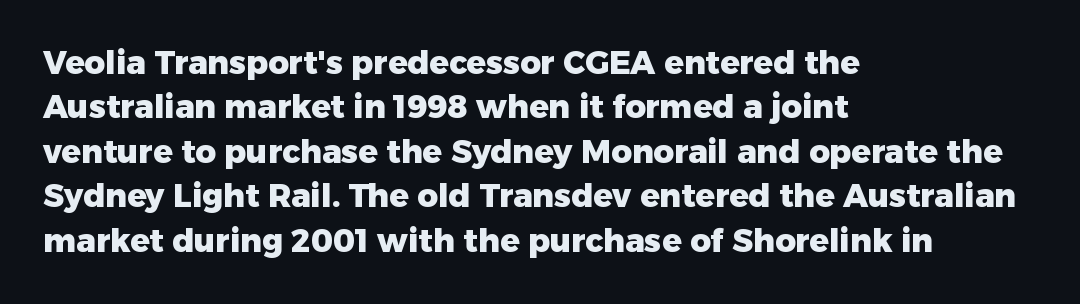
The image shows 32 px heavy sans-serif type, upright; set left-aligned, normal line spacing (1.39x), normal letter spacing, not underlined; low stroke contrast and a medium x-height.
